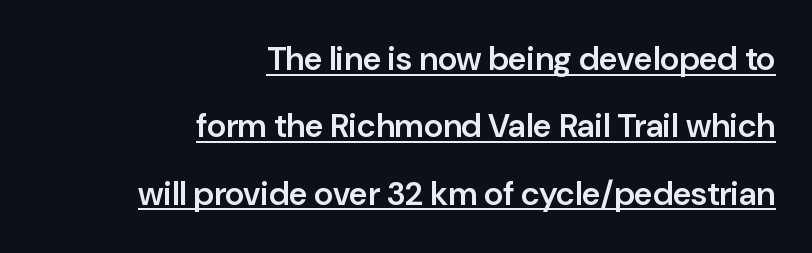
{"serif": "no", "italic": "no", "bold": "semi", "weight": "semibold", "width": "normal", "stroke_contrast": "low", "x_height": "medium", "monospaced": "no", "underline": "yes", "align": "right", "line_spacing": "loose", "line_spacing_ratio": 2.04, "letter_spacing": "normal", "letter_spacing_em": 0.0, "glyph_px": 33}
